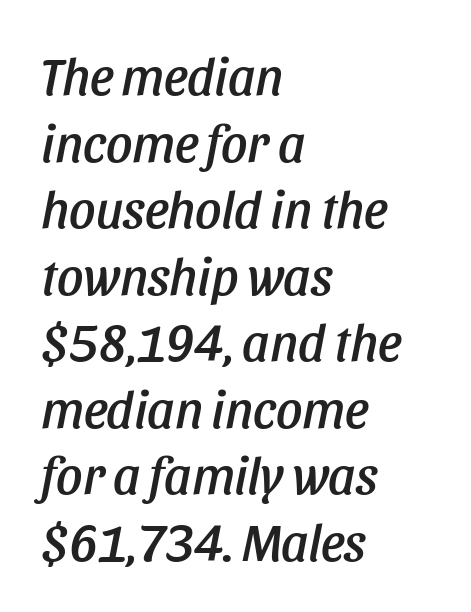
The image shows 52 px condensed type, italic (leaning right); set left-aligned, normal line spacing (1.28x), normal letter spacing, not underlined; low stroke contrast and a large x-height.
